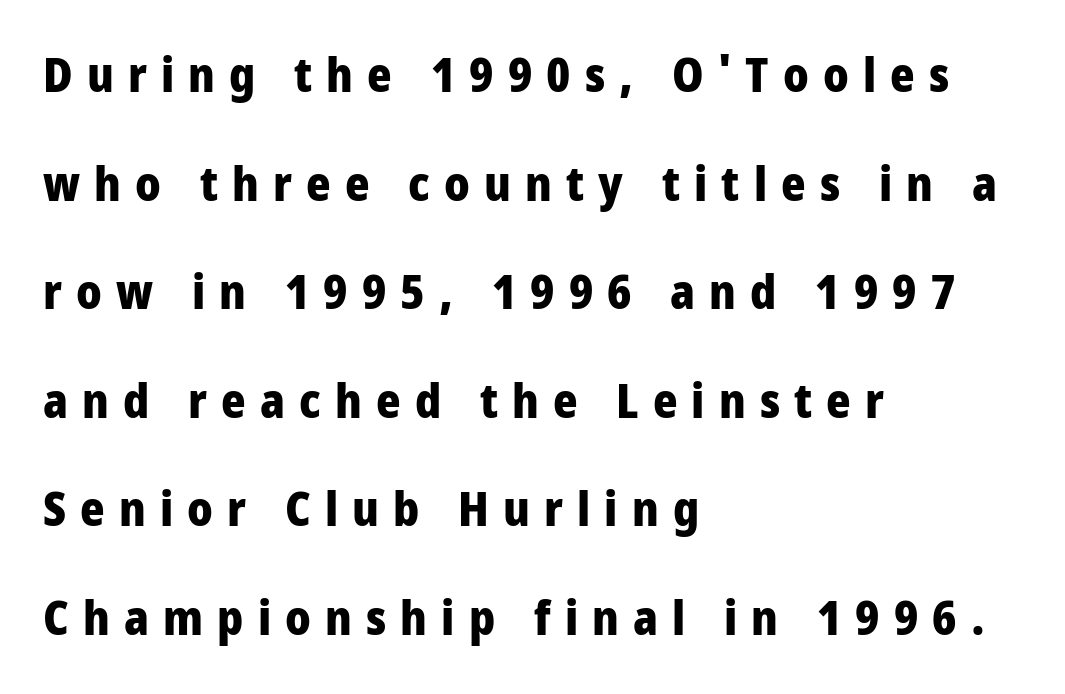
{"serif": "no", "italic": "no", "bold": "yes", "weight": "heavy", "width": "condensed", "stroke_contrast": "low", "x_height": "large", "monospaced": "no", "underline": "no", "align": "left", "line_spacing": "loose", "line_spacing_ratio": 2.31, "letter_spacing": "wide", "letter_spacing_em": 0.3, "glyph_px": 47}
